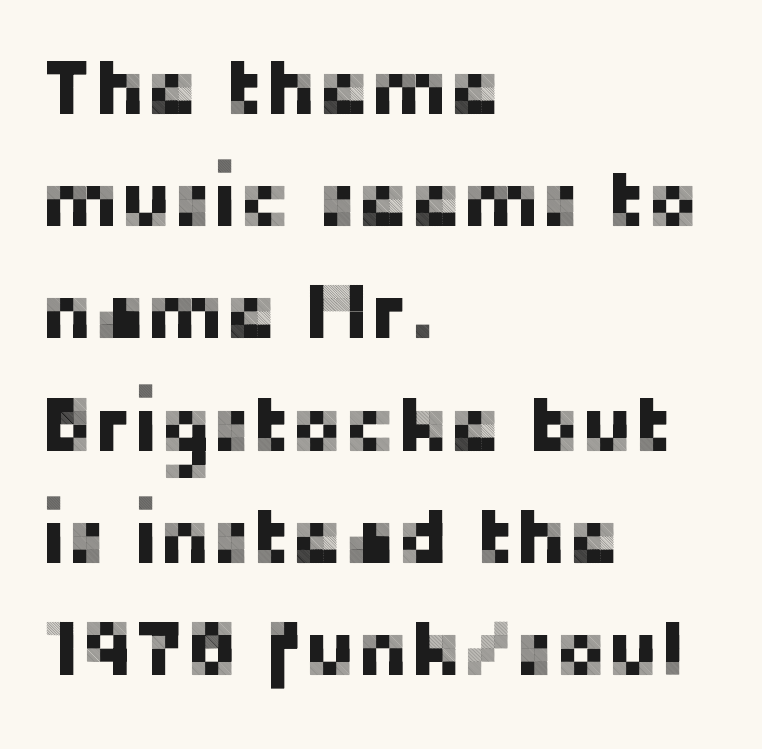
Q: Is the text italic (slanted)? A: No, it is upright.
Q: Is the typeface a serif or a sans-serif typeface? A: Sans-serif.
Q: Is the text underlined? A: No.
Q: How is the paragraph aligned? A: Left-aligned.
Q: Is the spacing between letters normal or unusually wide? A: Normal.
Q: Is the spacing between lines tight, normal or loose? A: Normal.
Q: Width (condensed, normal, or wide)? A: Normal.
Q: Stroke contrast? A: Low.
Q: x-height? A: Medium.
Q: Monospaced? A: No.
